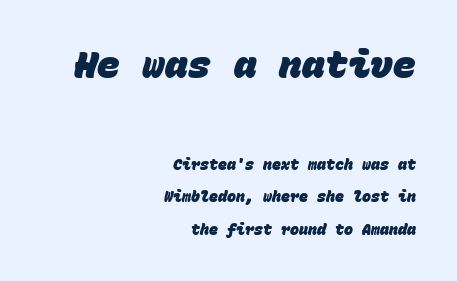
The image shows 38 px heavy sans-serif type, monospaced; set right-aligned, loose line spacing (2.19x), normal letter spacing, not underlined; the first (top) block is 2.53x larger; low stroke contrast and a large x-height.
